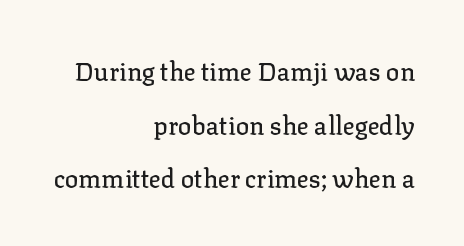
Q: Is the text italic (slanted)? A: No, it is upright.
Q: Is the text underlined? A: No.
Q: How is the paragraph aligned? A: Right-aligned.
Q: Is the spacing between letters normal or unusually wide? A: Normal.
Q: Is the spacing between lines tight, normal or loose? A: Loose.
